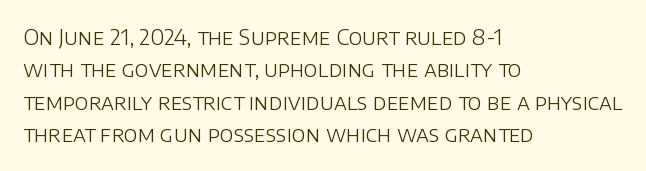
{"italic": "no", "bold": "no", "underline": "no", "align": "left", "line_spacing": "normal", "line_spacing_ratio": 1.54, "letter_spacing": "normal", "letter_spacing_em": 0.0, "glyph_px": 21}
